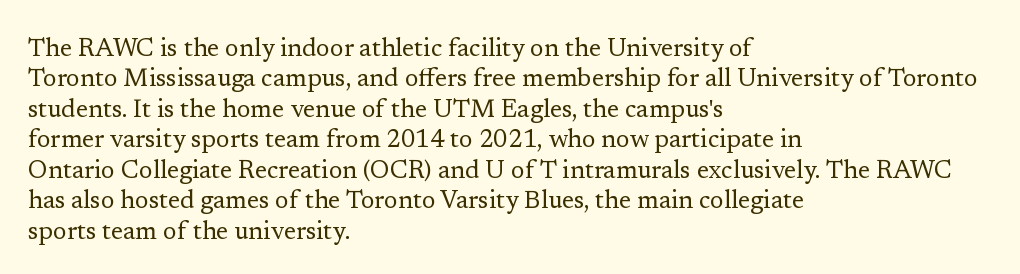
Nope, not italic — everything's standing straight. Only glyphs here, with clear space below each row. Leftover space on each line is placed entirely after the last word. The gaps between neighbouring characters are ordinary and unremarkable. A light-to-regular cut is what we see here.
